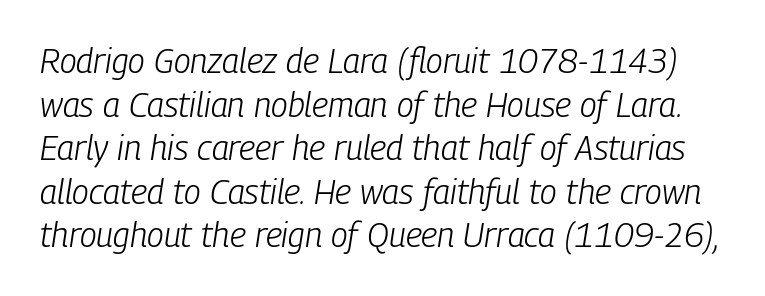
The image shows 34 px light, condensed type, italic (leaning right); set normal line spacing (1.28x), normal letter spacing, not underlined; low stroke contrast and a medium x-height.
